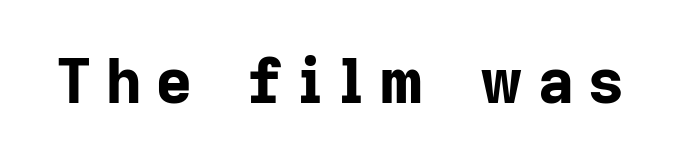
{"serif": "no", "italic": "no", "bold": "yes", "weight": "bold", "width": "normal", "stroke_contrast": "low", "x_height": "medium", "monospaced": "no", "underline": "no", "letter_spacing": "wide", "letter_spacing_em": 0.23, "glyph_px": 62}
